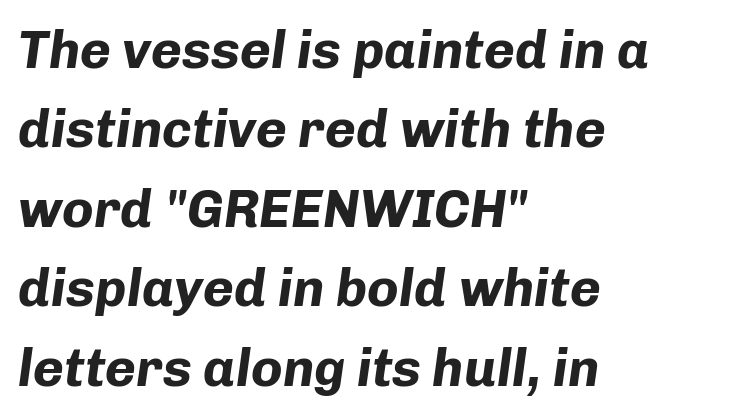
Q: Is the text bold? A: Yes.
Q: Is the text italic (slanted)? A: Yes, it leans right by about 8 degrees.
Q: Is the text underlined? A: No.
Q: How is the paragraph aligned? A: Left-aligned.
Q: Is the spacing between letters normal or unusually wide? A: Normal.
Q: Is the spacing between lines tight, normal or loose? A: Normal.
Q: Width (condensed, normal, or wide)? A: Normal.
Q: Stroke contrast? A: Low.
Q: x-height? A: Medium.
Q: Monospaced? A: No.
